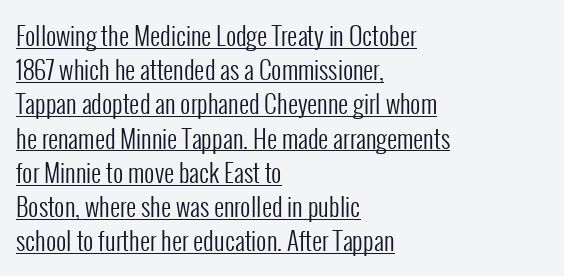
Q: Is the text bold? A: No.
Q: Is the text italic (slanted)? A: No, it is upright.
Q: Is the text underlined? A: Yes.
Q: How is the paragraph aligned? A: Left-aligned.
Q: Is the spacing between letters normal or unusually wide? A: Normal.
Q: Is the spacing between lines tight, normal or loose? A: Normal.
